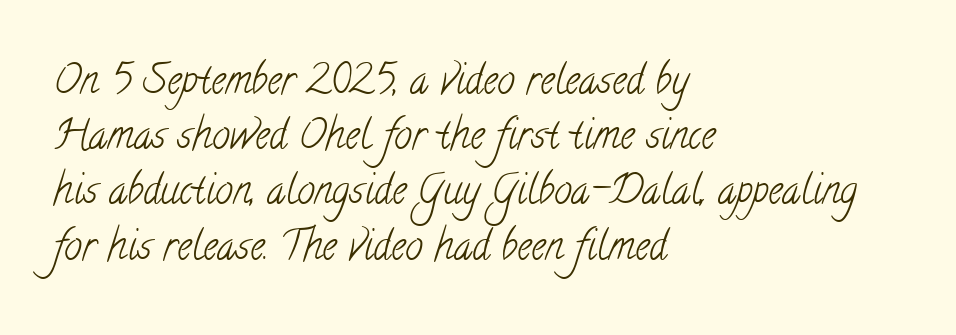
{"bold": "no", "weight": "light", "width": "condensed", "stroke_contrast": "low", "x_height": "small", "monospaced": "no", "underline": "no", "align": "left", "line_spacing": "normal", "line_spacing_ratio": 1.38, "letter_spacing": "normal", "letter_spacing_em": 0.0, "glyph_px": 40}
